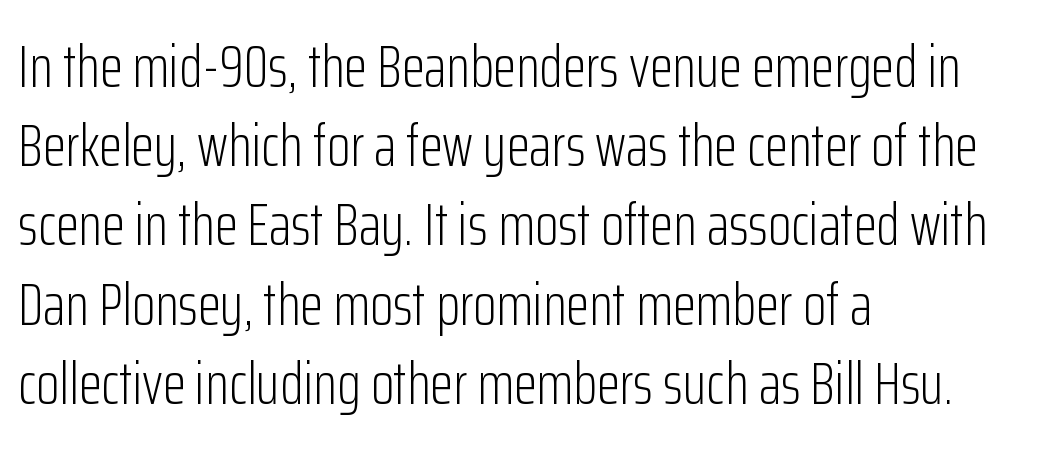
The image shows 60 px light, condensed sans-serif type, upright; set left-aligned, normal line spacing (1.32x), normal letter spacing, not underlined; low stroke contrast and a medium x-height.
